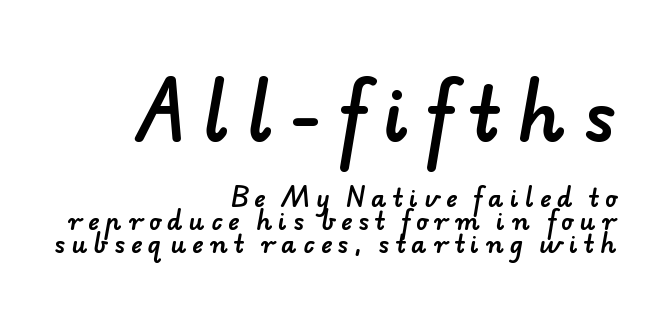
The image shows 71 px sans-serif type; set right-aligned, tight line spacing (0.97x), unusually wide letter spacing (+0.26 em), not underlined; the first (top) block is 2.96x larger; low stroke contrast and a small x-height.
